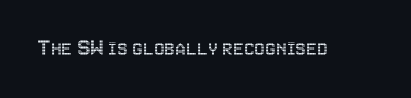
The image shows 24 px text type, upright; set normal letter spacing, not underlined.
